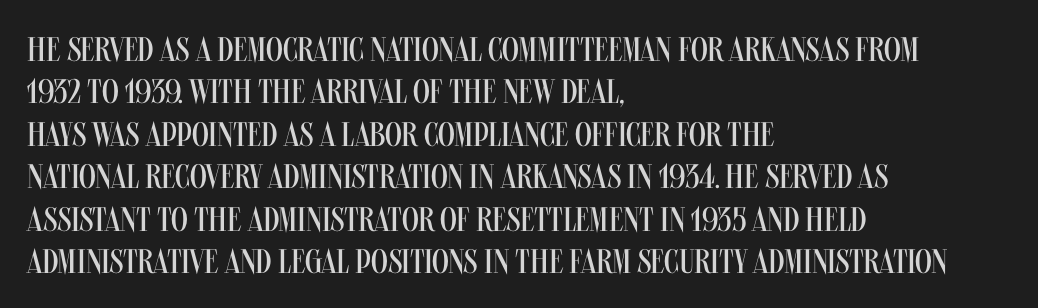
The image shows 34 px regular-weight, condensed sans-serif type, upright; set left-aligned, normal line spacing (1.25x), normal letter spacing, not underlined; medium stroke contrast and a large x-height.
